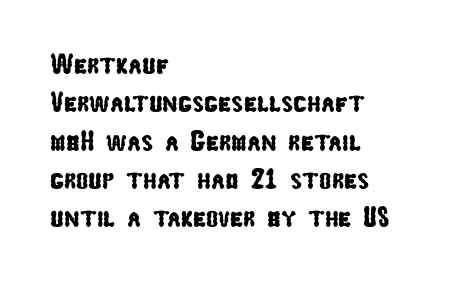
Q: Is the typeface a serif or a sans-serif typeface? A: Sans-serif.
Q: Is the text underlined? A: No.
Q: How is the paragraph aligned? A: Left-aligned.
Q: Is the spacing between letters normal or unusually wide? A: Normal.
Q: Is the spacing between lines tight, normal or loose? A: Normal.
Q: Width (condensed, normal, or wide)? A: Condensed.
Q: Stroke contrast? A: Low.
Q: x-height? A: Medium.
Q: Monospaced? A: No.
